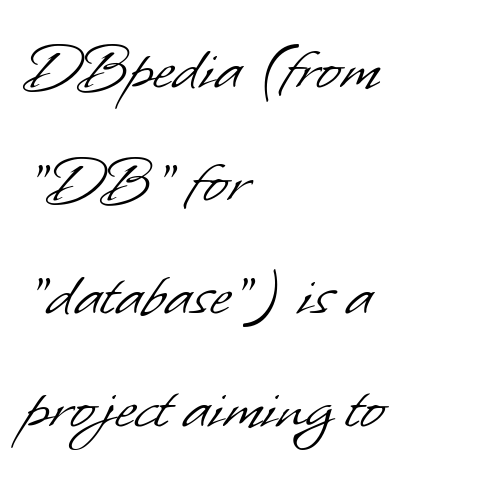
Letters have the restrained weight of plain body copy at most. You could call the tracking neutral — neither tight nor loose. Caption: multi-line text, flush left, ragged right. Unlike a traditional serif, this face leaves its strokes unadorned.
